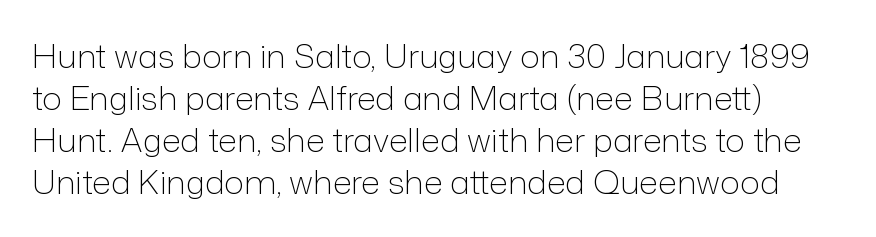
Q: Is the text bold? A: No.
Q: Is the text italic (slanted)? A: No, it is upright.
Q: Is the typeface a serif or a sans-serif typeface? A: Sans-serif.
Q: Is the text underlined? A: No.
Q: How is the paragraph aligned? A: Left-aligned.
Q: Is the spacing between letters normal or unusually wide? A: Normal.
Q: Is the spacing between lines tight, normal or loose? A: Normal.
Q: Width (condensed, normal, or wide)? A: Normal.
Q: Stroke contrast? A: Low.
Q: x-height? A: Medium.
Q: Monospaced? A: No.
